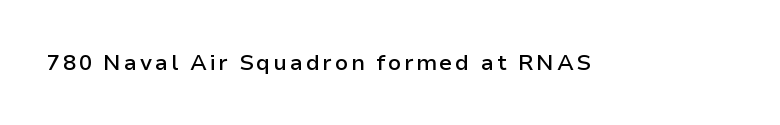
{"italic": "no", "bold": "semi", "underline": "no", "glyph_px": 22}
